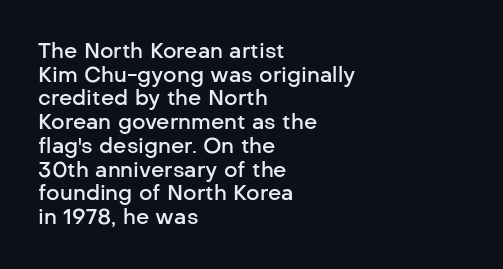
The image shows 21 px text type, upright; set left-aligned, tight line spacing (1.13x), normal letter spacing, not underlined.
